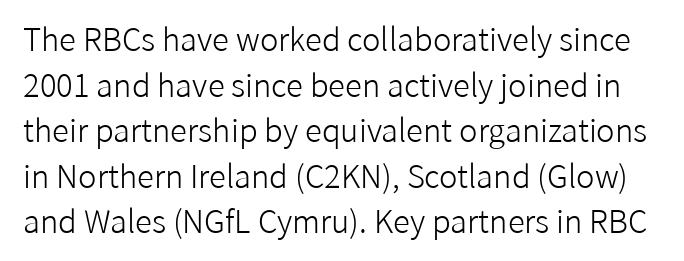
The image shows 31 px light sans-serif type, upright; set normal line spacing (1.47x), normal letter spacing, not underlined; low stroke contrast and a medium x-height.
